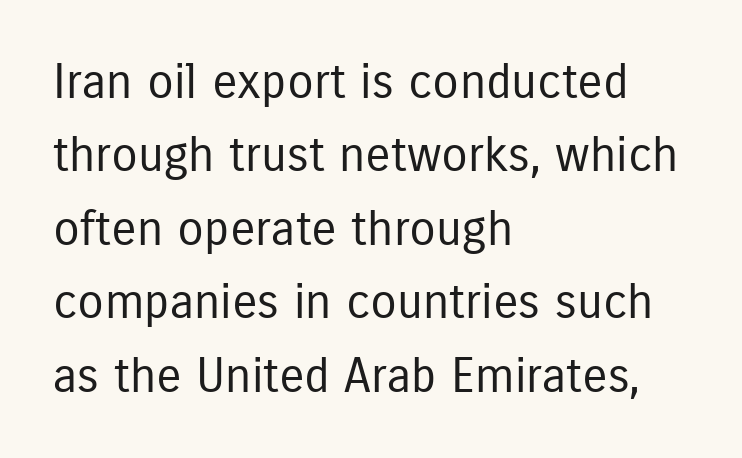
You could not count columns in this text — the font is proportionally spaced. You could call the tracking neutral — neither tight nor loose. If you measured baseline to baseline, you'd find a middling distance. This rendering features lettering with no underline.
